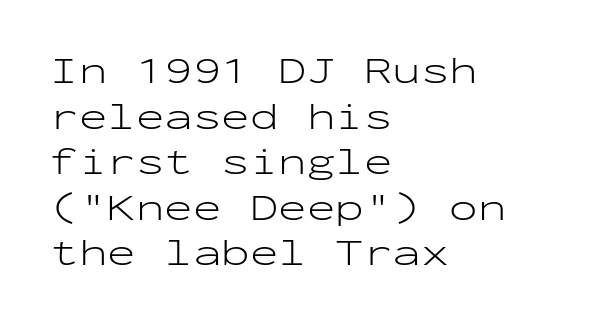
The image shows 38 px light, wide sans-serif type, upright, monospaced; set left-aligned, line spacing 1.2x, normal letter spacing, not underlined; low stroke contrast and a medium x-height.
